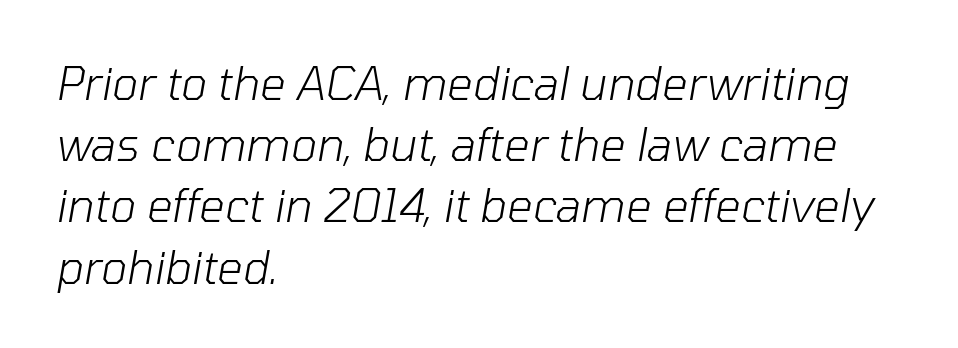
{"italic": "yes", "lean": "right", "slant_degrees": 10, "bold": "no", "weight": "light", "width": "normal", "stroke_contrast": "low", "x_height": "medium", "monospaced": "no", "underline": "no", "align": "left", "line_spacing": "normal", "line_spacing_ratio": 1.36, "letter_spacing": "normal", "letter_spacing_em": 0.0, "glyph_px": 45}
